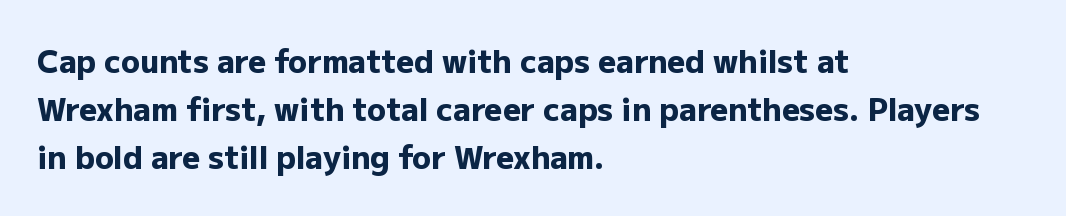
Does the lettering tilt? It doesn't — this is upright. A full-strength bold gives these letters their thick strokes. Any mark beneath the type? The region is blank. Does the type have serifs? No, each stem ends abruptly. Each line starts at the same left margin while the right side varies. No extra tracking has been applied to these lines.
